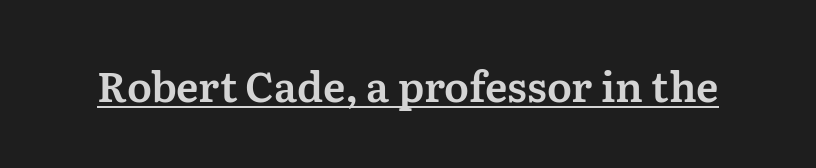
{"serif": "yes", "italic": "no", "width": "normal", "stroke_contrast": "medium", "x_height": "medium", "monospaced": "no", "underline": "yes", "letter_spacing": "normal", "letter_spacing_em": 0.0, "glyph_px": 41}
